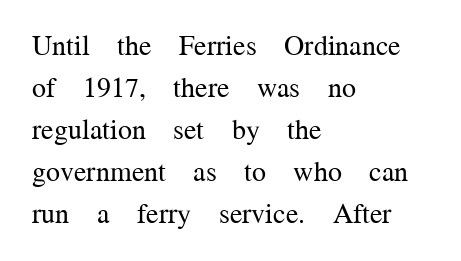
Q: Is the text bold? A: No.
Q: Is the text italic (slanted)? A: No, it is upright.
Q: Is the typeface a serif or a sans-serif typeface? A: Serif.
Q: Is the text underlined? A: No.
Q: How is the paragraph aligned? A: Left-aligned.
Q: Is the spacing between letters normal or unusually wide? A: Normal.
Q: Is the spacing between lines tight, normal or loose? A: Normal.
Q: Width (condensed, normal, or wide)? A: Normal.
Q: Stroke contrast? A: Medium.
Q: x-height? A: Medium.
Q: Monospaced? A: No.
